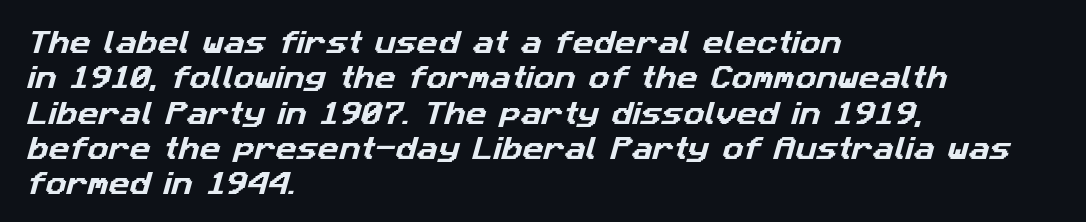
Q: Is the text underlined? A: No.
Q: How is the paragraph aligned? A: Left-aligned.
Q: Is the spacing between letters normal or unusually wide? A: Normal.
Q: Is the spacing between lines tight, normal or loose? A: Normal.
